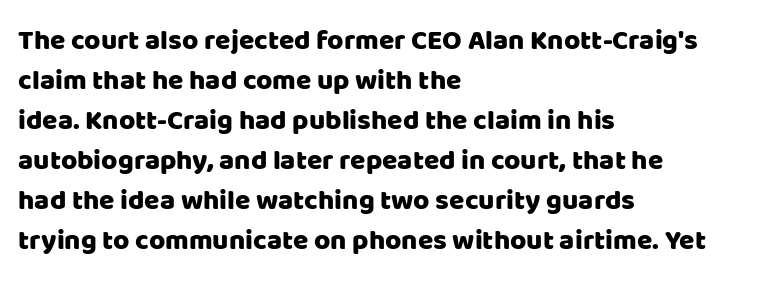
Rule under the text: the space is simply empty. All the whitespace from short lines collects on the right. The tracking reads as untouched default to a designer's eye. This is roman type, the default non-slanted kind. Here the designer chose a conventional face with non-uniform glyph widths.
